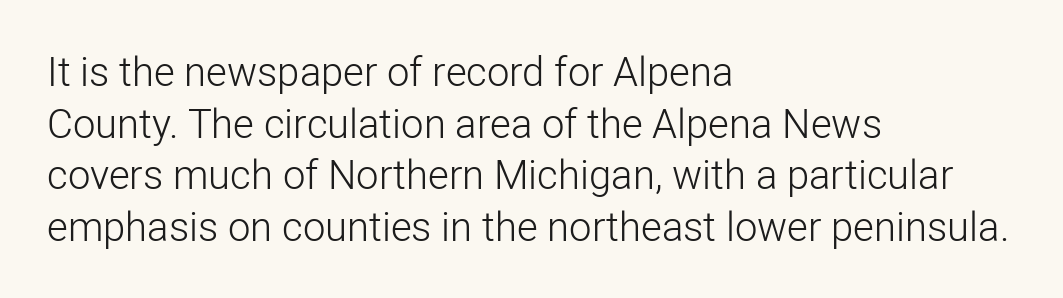
The image shows 40 px light sans-serif type, upright; set left-aligned, normal line spacing (1.29x), normal letter spacing, not underlined; low stroke contrast and a medium x-height.
